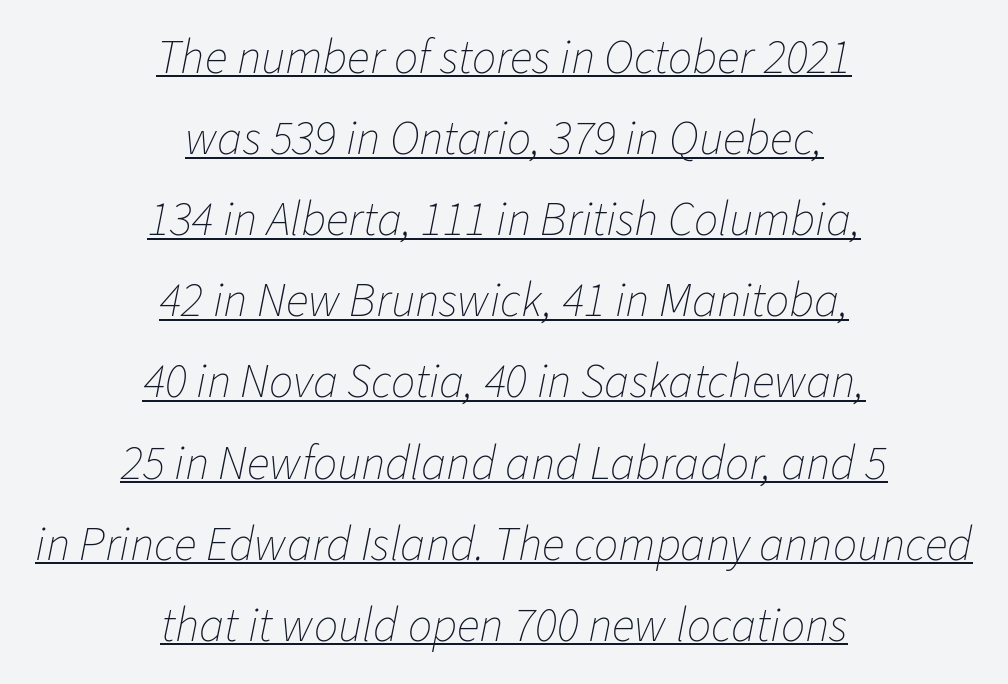
Compared with typical body copy, the letter spacing here is the same. Summary of vertical rhythm: regular, with standard interline spacing. The face looks like a standard text weight, possibly lighter. Glance below the letters and you will spot a drawn line.
